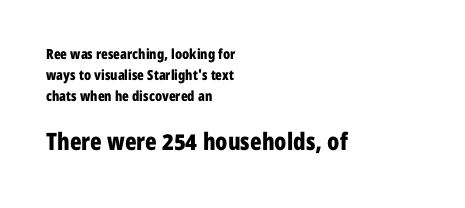
The image shows 24 px bold type, upright; set left-aligned, normal line spacing (1.51x), normal letter spacing, not underlined; the second (bottom) block is 1.71x larger.
